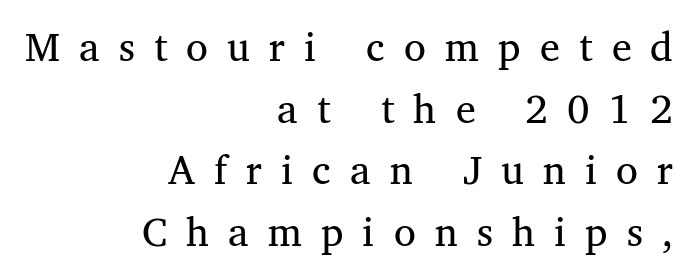
The tracking reads as deliberately expanded to a designer's eye. A typesetter would call this proportional, since set widths differ per character. What's the leading like? Ordinary, nothing unusual. Stroke terminals: seriffed.
